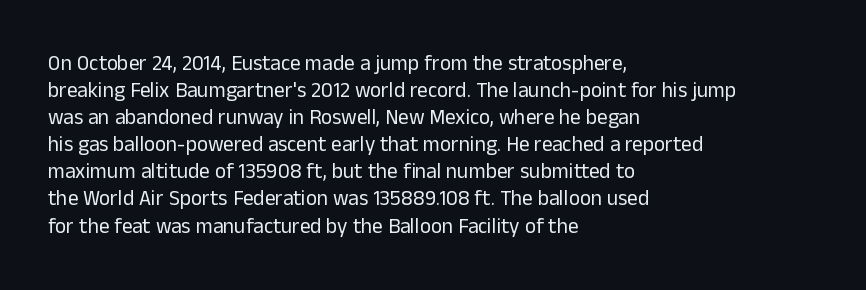
The passage shown is not underscored anywhere. Summary of vertical rhythm: regular, with standard interline spacing. The rag falls on the right side of this text block. Notice how the stems are strictly vertical — no italics here. Vertical stems look standard width or narrower in stroke.
